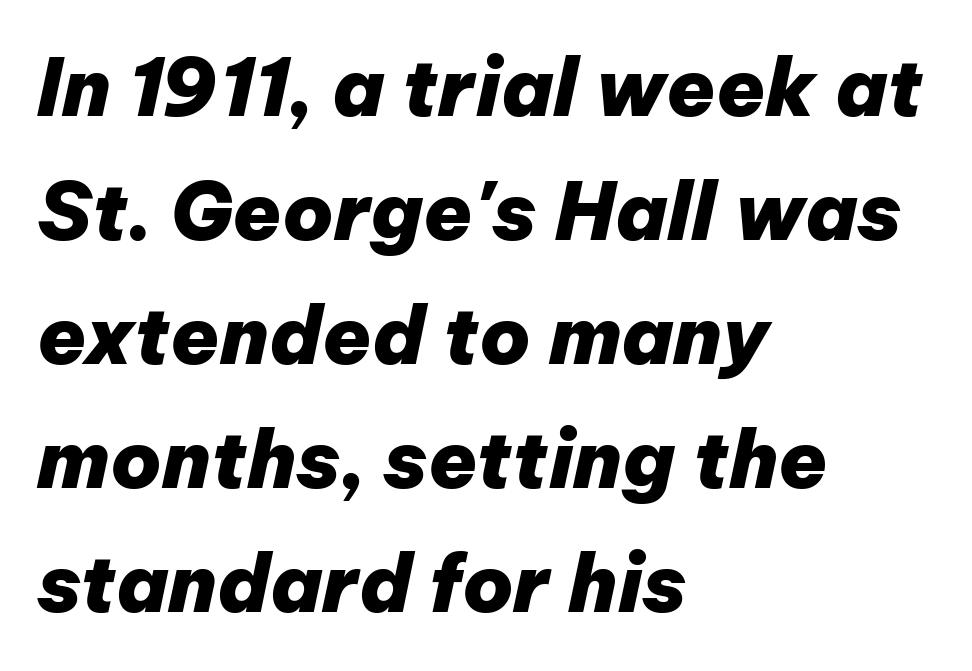
Default kerning and tracking; the words read as compact shapes. Notice how thick the strokes are: this is what a full bold looks like. Words float on clear page, feet unadorned. The passage shown is typed in a proportional face where columns would drift. These lines are set flush left with a ragged right edge.
